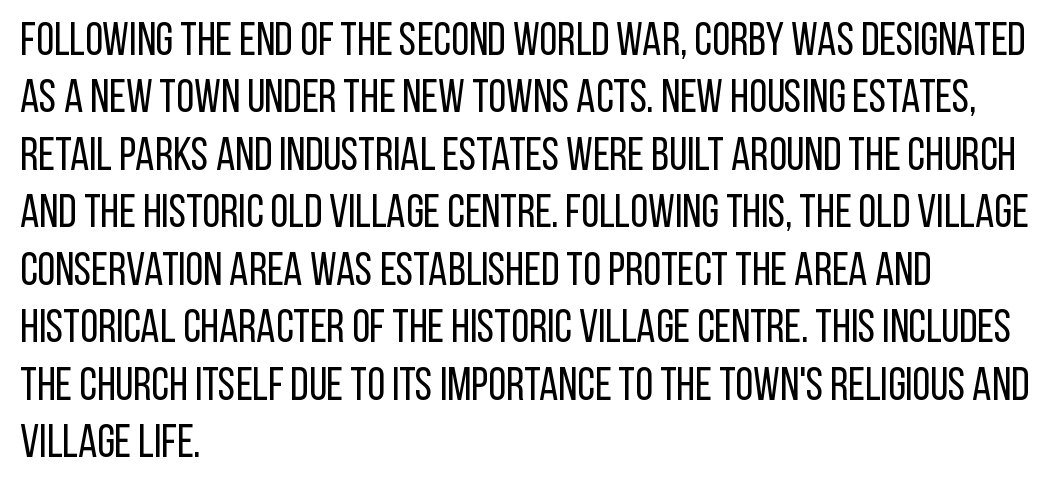
Q: Is the text bold? A: No.
Q: Is the text italic (slanted)? A: No, it is upright.
Q: Is the typeface a serif or a sans-serif typeface? A: Sans-serif.
Q: Is the text underlined? A: No.
Q: How is the paragraph aligned? A: Left-aligned.
Q: Is the spacing between letters normal or unusually wide? A: Normal.
Q: Is the spacing between lines tight, normal or loose? A: Normal.
Q: Width (condensed, normal, or wide)? A: Condensed.
Q: Stroke contrast? A: Low.
Q: x-height? A: Large.
Q: Monospaced? A: No.
